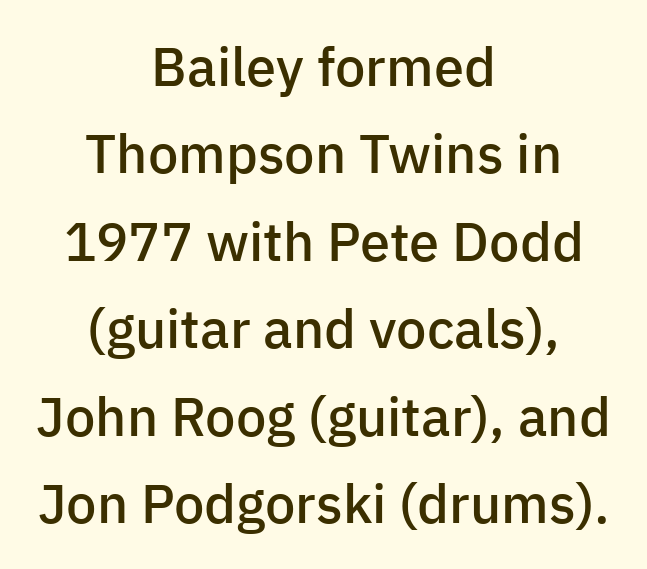
{"serif": "no", "italic": "no", "bold": "semi", "weight": "semibold", "width": "normal", "stroke_contrast": "low", "x_height": "medium", "monospaced": "no", "underline": "no", "align": "center", "line_spacing": "normal", "line_spacing_ratio": 1.62, "letter_spacing": "normal", "letter_spacing_em": 0.0, "glyph_px": 54}
